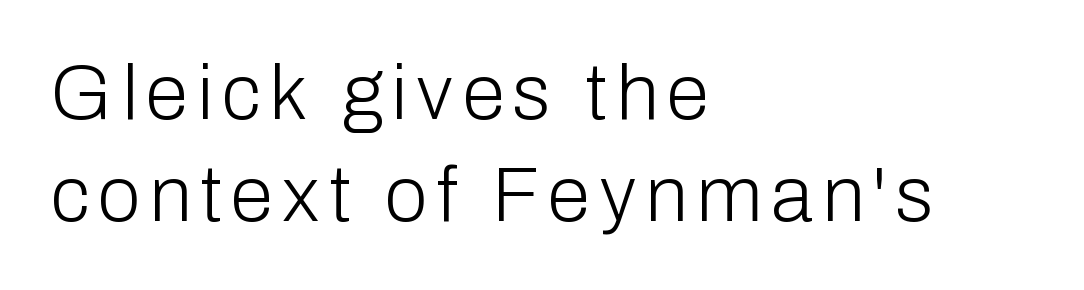
Q: Is the text bold? A: No.
Q: Is the text italic (slanted)? A: No, it is upright.
Q: Is the typeface a serif or a sans-serif typeface? A: Sans-serif.
Q: Is the text underlined? A: No.
Q: How is the paragraph aligned? A: Left-aligned.
Q: Is the spacing between lines tight, normal or loose? A: Normal.
Q: Width (condensed, normal, or wide)? A: Normal.
Q: Stroke contrast? A: Low.
Q: x-height? A: Medium.
Q: Monospaced? A: No.
